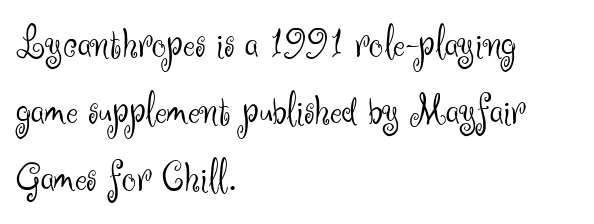
The image shows 45 px light sans-serif type, upright; set left-aligned, normal line spacing (1.49x), normal letter spacing, not underlined; medium stroke contrast and a small x-height.
